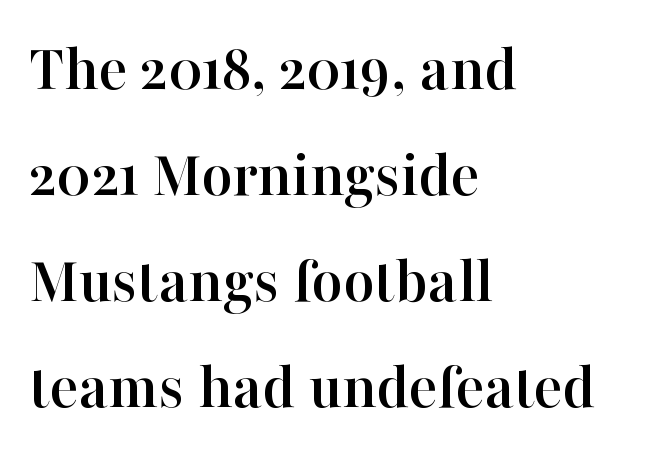
Here the glyphs are tracked normally, forming tight word shapes. The area under the type is left untouched. The type family on display is of the serif kind. Casual observation: everything's shoved over to the left. A normal amount of white space separates one row of letters from the next.
